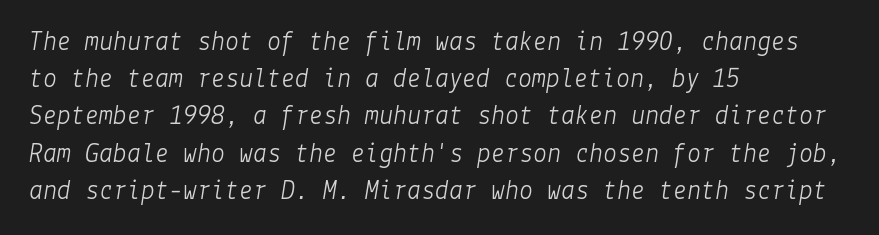
The image shows 28 px light type, italic (leaning right); set left-aligned, normal line spacing (1.33x), normal letter spacing, not underlined; low stroke contrast and a medium x-height.
